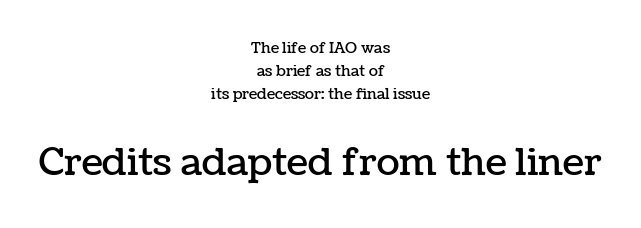
Words appear dense and cohesive because spacing is normal. Interline gaps are of average width in this sample. Teacher's note: observe the equal gaps on both sides — that is centered alignment. The block sitting lower on the canvas is the one with enlarged characters. Unmarked baselines from the first word to the last.
